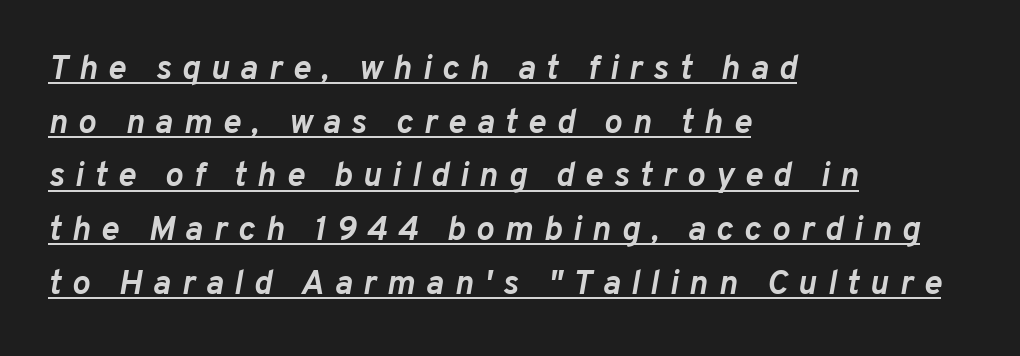
{"italic": "yes", "lean": "right", "slant_degrees": 10, "bold": "yes", "weight": "semibold", "width": "normal", "stroke_contrast": "low", "x_height": "medium", "monospaced": "no", "underline": "yes", "align": "left", "line_spacing": "normal", "line_spacing_ratio": 1.58, "letter_spacing": "wide", "letter_spacing_em": 0.31, "glyph_px": 34}
